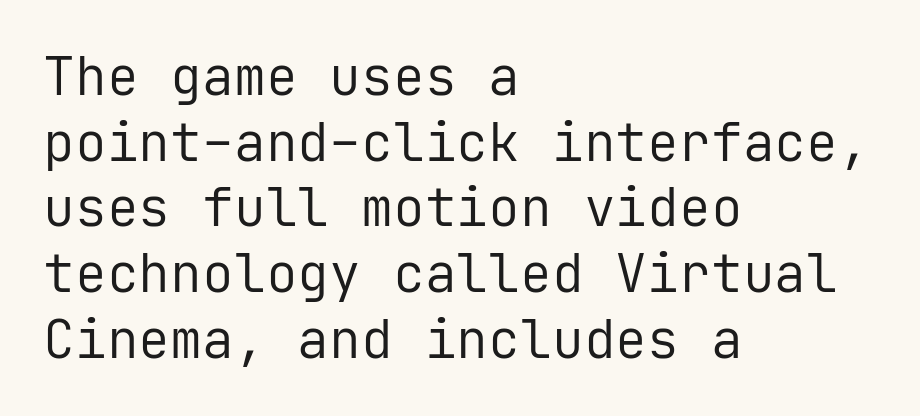
The image shows 53 px regular-weight sans-serif type, upright, monospaced; set left-aligned, line spacing 1.24x, normal letter spacing, not underlined; low stroke contrast and a medium x-height.
